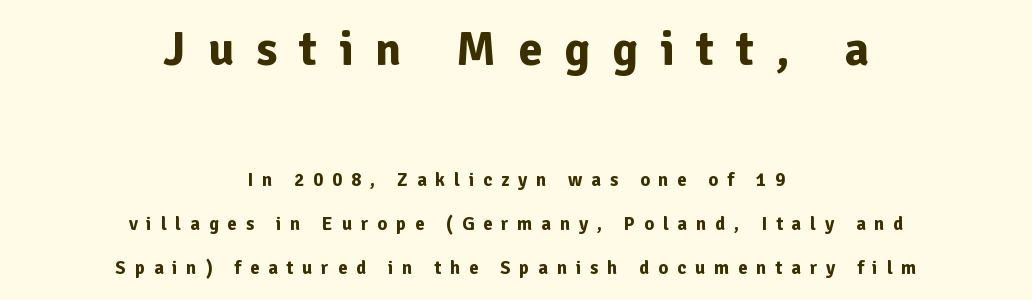
The characters display no serif detailing; their extremities are plain. When letters stand straight like this, we call the style roman or upright. Leading: increased. A typesetter would call this proportional, since set widths differ per character.
